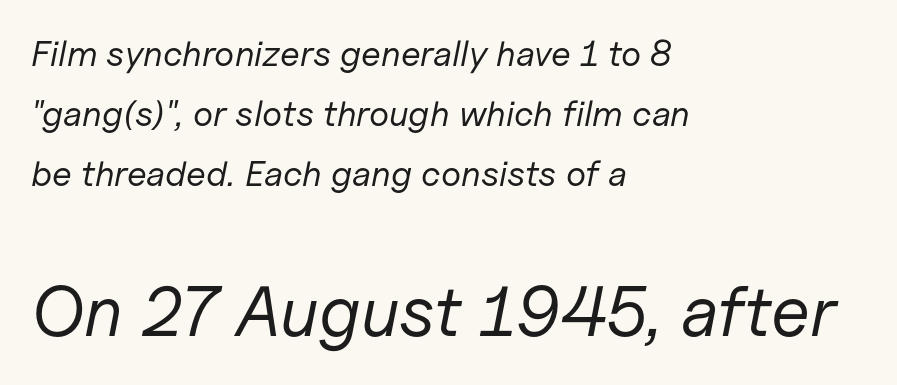
Italic: yes, the glyphs are oblique. Spacing verdict: proportional, widths tailored to each character. The passage shown is not underscored anywhere. Which margin do the lines hug? The left one — the right edge is uneven. Character size in the trailing block exceeds that of the leading block.
